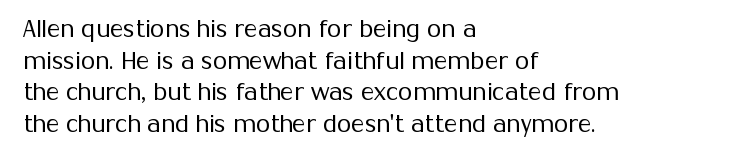
The image shows 23 px text type, upright; set left-aligned, normal line spacing (1.38x), normal letter spacing, not underlined.
